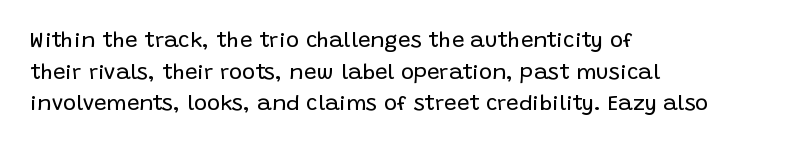
The image shows 22 px text type, upright; set left-aligned, normal line spacing (1.44x), normal letter spacing, not underlined.
